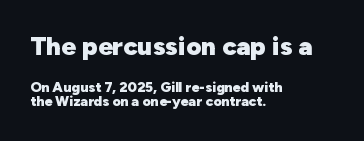
The image shows 26 px bold type, upright; set left-aligned, tight line spacing (1.04x), normal letter spacing, not underlined; the first (top) block is 1.86x larger.
